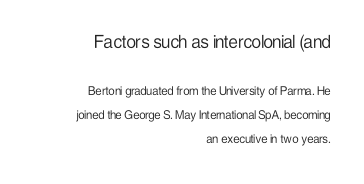
The weight tops out at a normal text grade. The lines in this sample share a right terminus and differ only in where they begin. Clear beneath every line of the passage. Regular leading. Look at the tracking — it's just the regular setting, nothing added. Type size steps down from the first block to the second.
